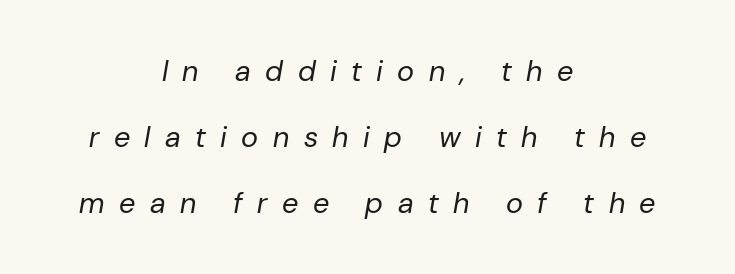
Quick note: underline off. Each letter keeps its own natural width here, so spacing adapts to shape. A great deal of white space separates one row of letters from the next. Horizontally, the lines are justified to the midpoint only. Tracking here is generous; glyphs stand well apart from one another. The axis of the letterforms is tilted away from vertical.
